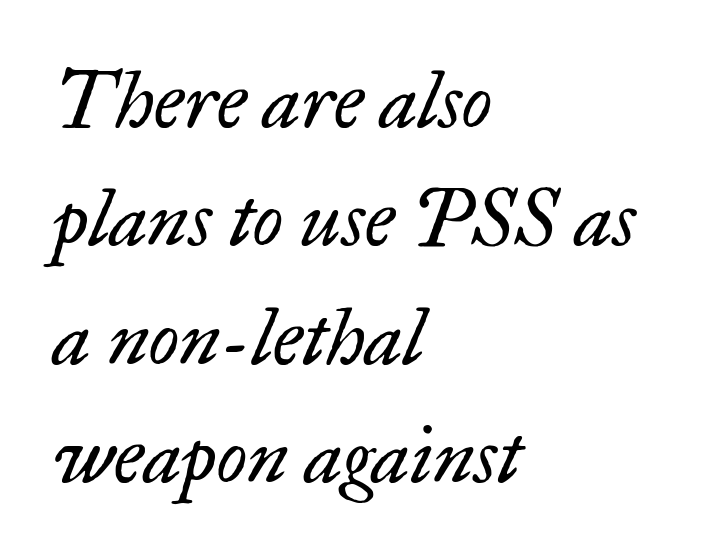
{"serif": "yes", "italic": "yes", "lean": "right", "slant_degrees": 17, "bold": "no", "weight": "regular", "width": "normal", "stroke_contrast": "low", "x_height": "small", "monospaced": "no", "underline": "no", "align": "left", "line_spacing": "normal", "line_spacing_ratio": 1.5, "letter_spacing": "normal", "letter_spacing_em": 0.0, "glyph_px": 79}
